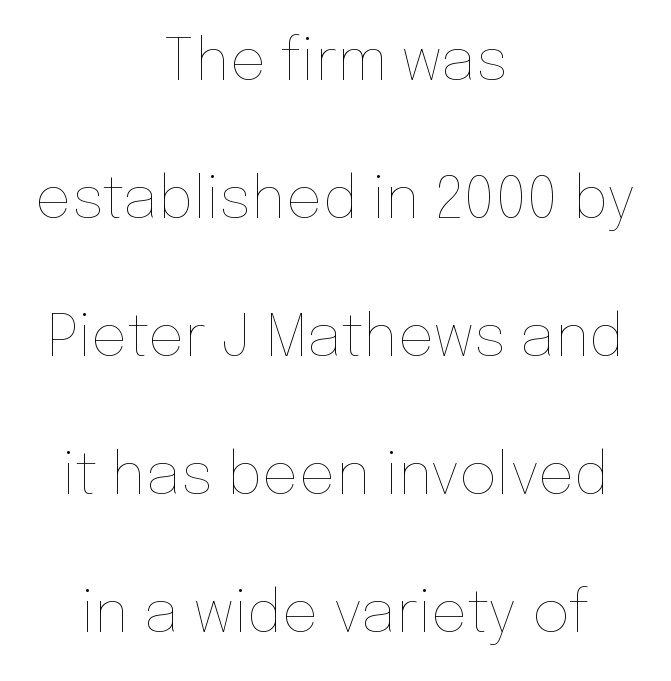
The image shows 58 px thin type, upright; set centered, loose line spacing (2.38x), normal letter spacing, not underlined; low stroke contrast and a medium x-height.
